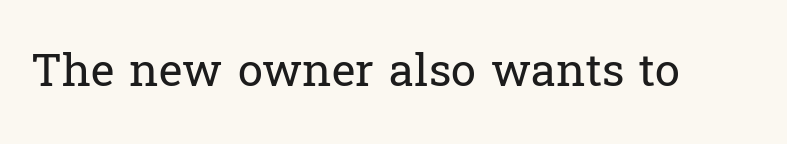
{"serif": "yes", "italic": "no", "bold": "no", "weight": "regular", "width": "normal", "stroke_contrast": "low", "x_height": "medium", "monospaced": "no", "underline": "no", "letter_spacing": "normal", "letter_spacing_em": 0.0, "glyph_px": 45}
